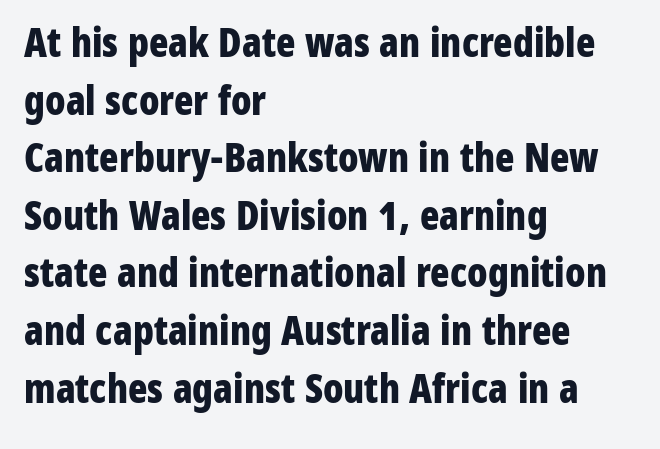
{"serif": "no", "italic": "no", "bold": "yes", "weight": "bold", "width": "condensed", "stroke_contrast": "low", "x_height": "medium", "monospaced": "no", "underline": "no", "align": "left", "line_spacing": "normal", "line_spacing_ratio": 1.44, "letter_spacing": "normal", "letter_spacing_em": 0.0, "glyph_px": 40}
